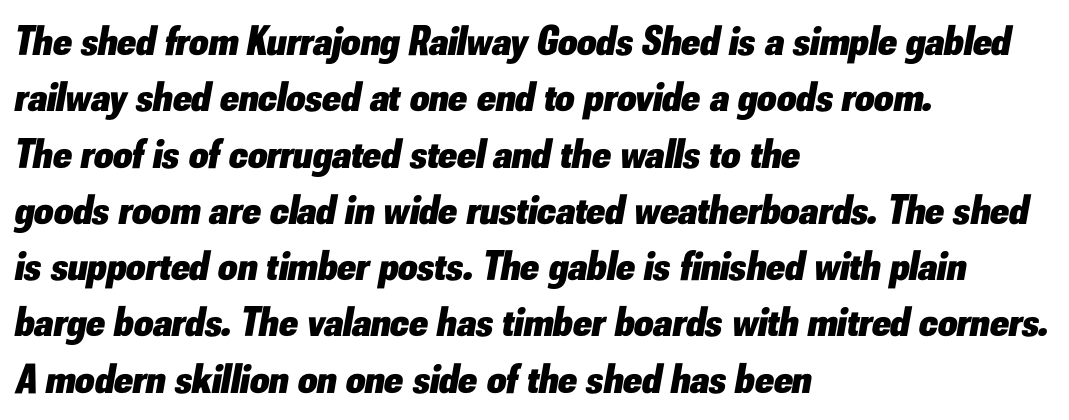
{"italic": "yes", "lean": "right", "slant_degrees": 10, "bold": "yes", "weight": "heavy", "width": "normal", "stroke_contrast": "low", "x_height": "small", "monospaced": "no", "underline": "no", "align": "left", "line_spacing": "normal", "line_spacing_ratio": 1.34, "letter_spacing": "normal", "letter_spacing_em": 0.0, "glyph_px": 42}
